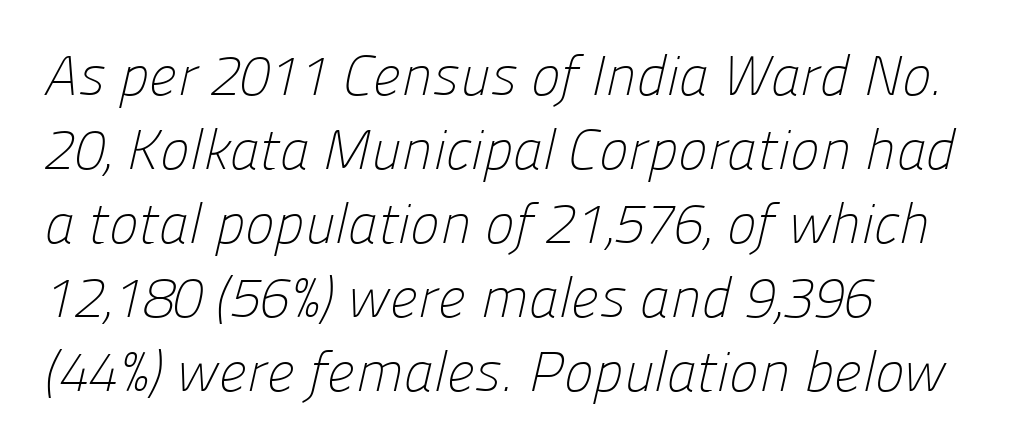
The image shows 56 px light sans-serif type; set left-aligned, normal line spacing (1.32x), normal letter spacing, not underlined; low stroke contrast and a medium x-height.
